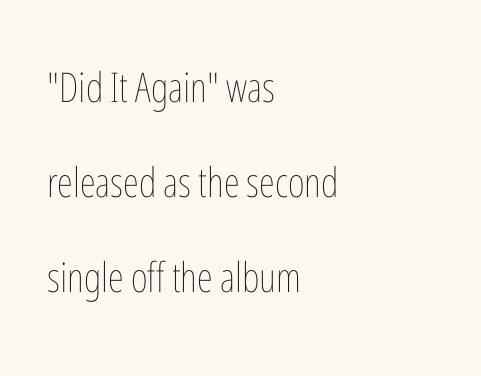
The image shows 41 px thin, condensed type, upright; set left-aligned, loose line spacing (2.32x), normal letter spacing, not underlined; low stroke contrast and a medium x-height.
